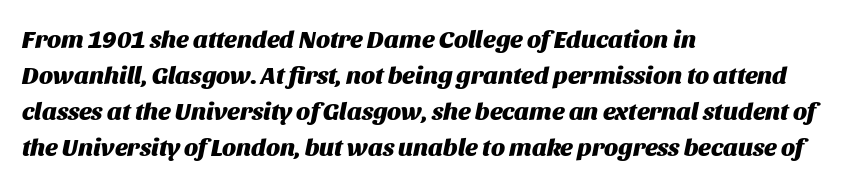
Q: Is the text bold? A: Yes.
Q: Is the text italic (slanted)? A: Yes, it leans right by about 11 degrees.
Q: Is the text underlined? A: No.
Q: How is the paragraph aligned? A: Left-aligned.
Q: Is the spacing between letters normal or unusually wide? A: Normal.
Q: Is the spacing between lines tight, normal or loose? A: Normal.
